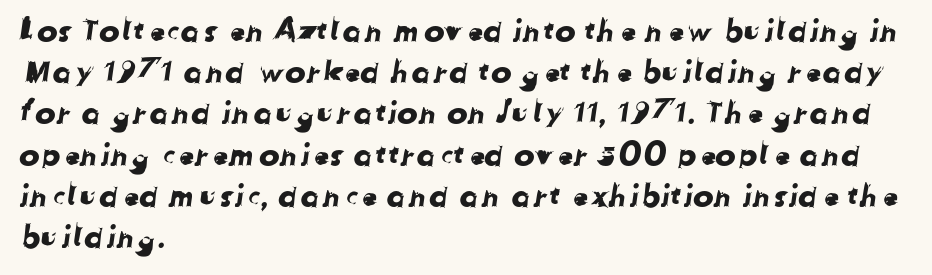
The image shows 31 px sans-serif type; set left-aligned, normal line spacing (1.33x), normal letter spacing, not underlined; low stroke contrast and a medium x-height.
